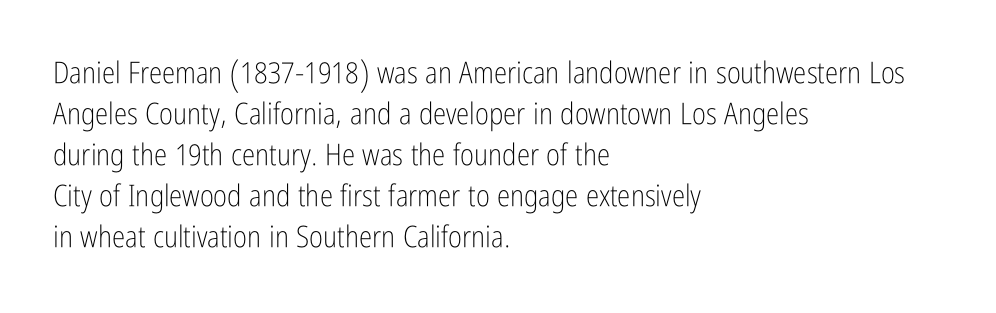
{"serif": "no", "italic": "no", "bold": "no", "weight": "light", "width": "condensed", "stroke_contrast": "low", "x_height": "medium", "monospaced": "no", "underline": "no", "align": "left", "line_spacing": "normal", "line_spacing_ratio": 1.37, "letter_spacing": "normal", "letter_spacing_em": 0.0, "glyph_px": 30}
